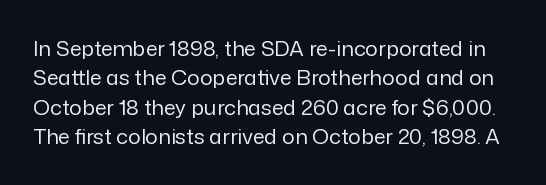
Designer's note — italics off, roman on. Lines of text with bare space underneath. The lines sit at an ordinary, default distance from one another. The tracking reads as untouched default to a designer's eye.
